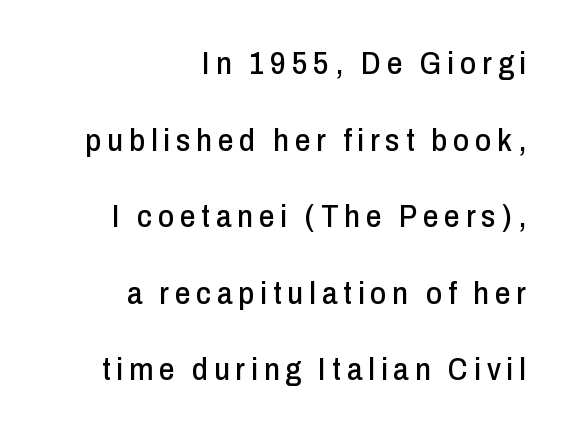
The image shows 31 px condensed sans-serif type, upright; set right-aligned, loose line spacing (2.47x), not underlined; low stroke contrast and a medium x-height.
